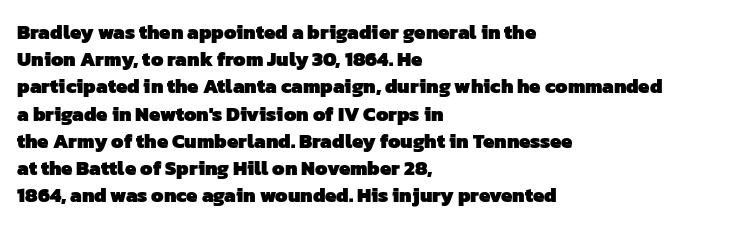
{"bold": "yes", "underline": "no", "align": "left", "line_spacing": "normal", "line_spacing_ratio": 1.36, "letter_spacing": "normal", "letter_spacing_em": 0.0, "glyph_px": 20}
